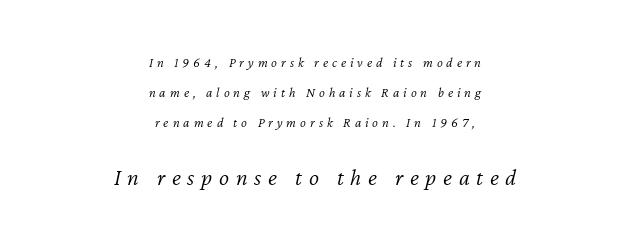
Q: Is the text bold? A: No.
Q: Is the text italic (slanted)? A: Yes, it leans right by about 12 degrees.
Q: Is the text underlined? A: No.
Q: How is the paragraph aligned? A: Centered.
Q: Is the spacing between letters normal or unusually wide? A: Unusually wide.
Q: Is the spacing between lines tight, normal or loose? A: Loose.
Q: Which block of text is set in a larger size, the first (top) or the second (bottom)? A: The second (bottom) one.
